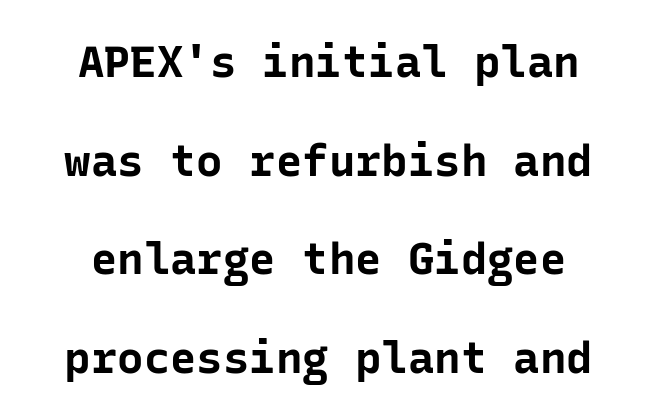
The image shows 44 px bold sans-serif type, upright, monospaced; set loose line spacing (2.24x), normal letter spacing, not underlined; low stroke contrast and a medium x-height.
